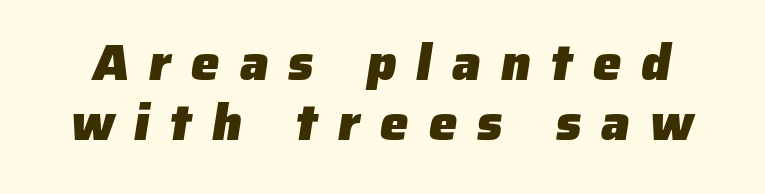
Words appear elongated and porous because spacing is wide. The strip under each line holds only bare page. Serifs: no, the terminals of the letterforms are clean. This sample has the flowing, uneven cadence of proportional lettering. A full-strength bold gives these letters their thick strokes.
